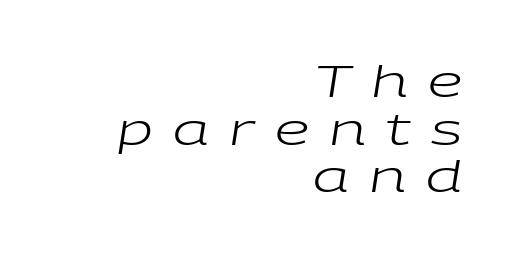
Q: Is the text bold? A: No.
Q: Is the text italic (slanted)? A: Yes, it leans right by about 9 degrees.
Q: Is the text underlined? A: No.
Q: How is the paragraph aligned? A: Right-aligned.
Q: Is the spacing between letters normal or unusually wide? A: Unusually wide.
Q: Is the spacing between lines tight, normal or loose? A: Tight.
Q: Width (condensed, normal, or wide)? A: Wide.
Q: Stroke contrast? A: Low.
Q: x-height? A: Medium.
Q: Monospaced? A: No.
